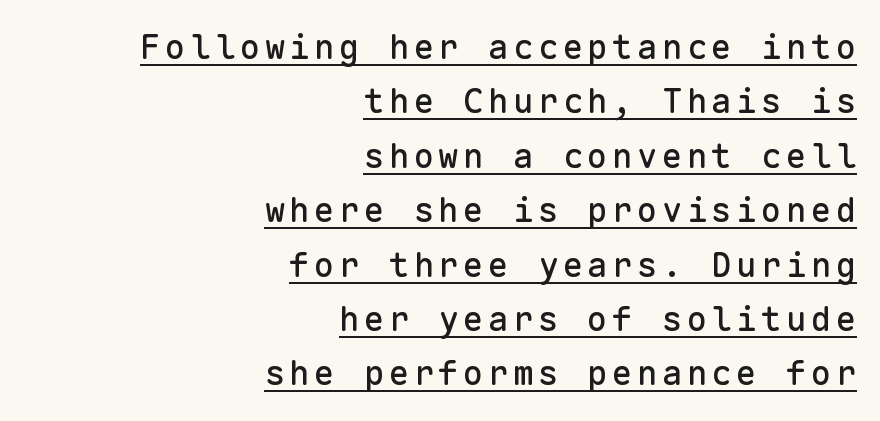
{"serif": "no", "italic": "no", "width": "normal", "stroke_contrast": "low", "x_height": "medium", "monospaced": "yes", "underline": "yes", "align": "right", "line_spacing": "normal", "line_spacing_ratio": 1.6, "glyph_px": 34}
